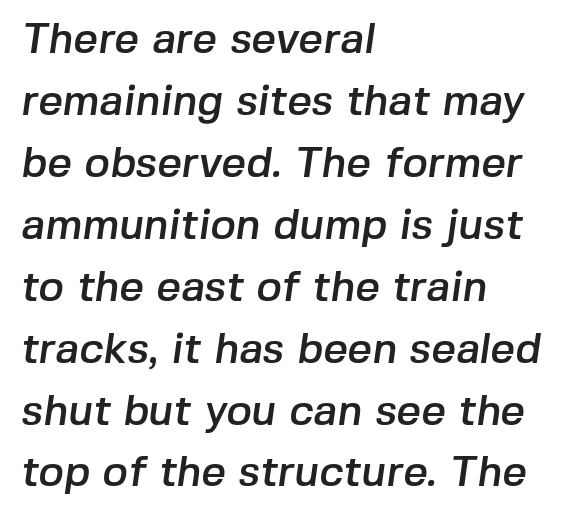
{"serif": "no", "width": "normal", "stroke_contrast": "low", "x_height": "medium", "monospaced": "no", "underline": "no", "align": "left", "line_spacing": "normal", "line_spacing_ratio": 1.44, "letter_spacing": "normal", "letter_spacing_em": 0.0, "glyph_px": 43}
